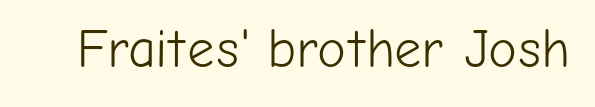
{"serif": "no", "italic": "no", "bold": "no", "weight": "light", "width": "normal", "stroke_contrast": "low", "x_height": "medium", "monospaced": "no", "underline": "no", "letter_spacing": "normal", "letter_spacing_em": 0.0, "glyph_px": 54}
